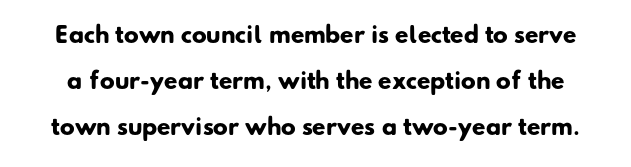
The image shows 22 px bold type; set loose line spacing (2.09x), normal letter spacing, not underlined.
